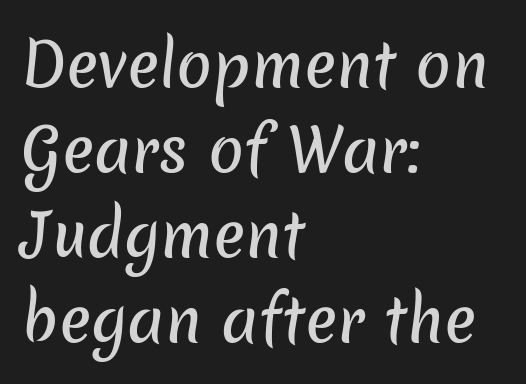
Caption: multi-line text, flush left, ragged right. Each letter keeps its own natural width here, so spacing adapts to shape. Glyph-to-glyph distance matches everyday printed text. The rendering uses a moderate line-height, typical for paragraphs. The string is rendered with underlining switched off.
